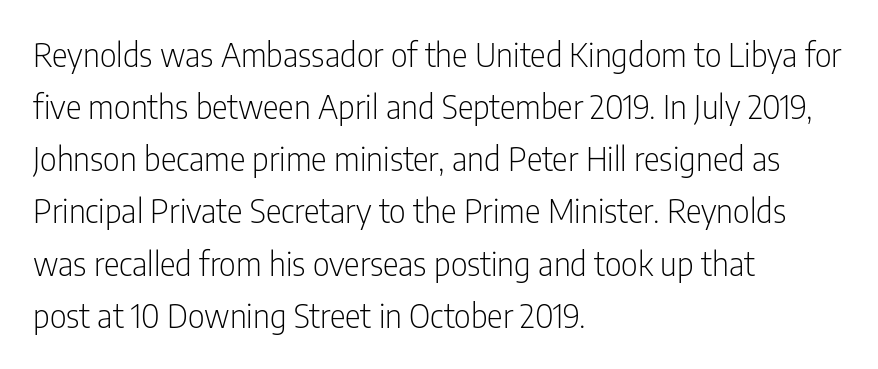
Stem width sits at or under what a default text font uses. Students, note that the glyphs here touch the page at normal intervals. Observe the absence of serifs on each vertical stroke in this sample. Posture: upright roman. The paragraph shown leans on its left margin. Is this a fixed-width face? No — the glyphs have proportional, varying widths.
